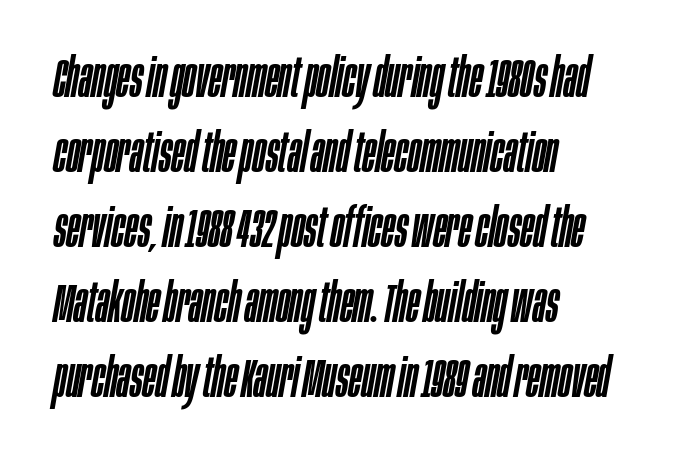
Q: Is the text italic (slanted)? A: Yes, it leans right by about 10 degrees.
Q: Is the text underlined? A: No.
Q: How is the paragraph aligned? A: Left-aligned.
Q: Is the spacing between letters normal or unusually wide? A: Normal.
Q: Is the spacing between lines tight, normal or loose? A: Normal.
Q: Width (condensed, normal, or wide)? A: Condensed.
Q: Stroke contrast? A: Low.
Q: x-height? A: Large.
Q: Monospaced? A: No.
